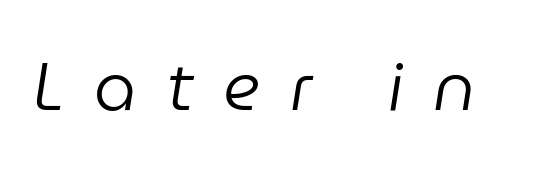
Q: Is the text bold? A: No.
Q: Is the text italic (slanted)? A: Yes, it leans right by about 9 degrees.
Q: Is the text underlined? A: No.
Q: Is the spacing between letters normal or unusually wide? A: Unusually wide.
Q: Width (condensed, normal, or wide)? A: Normal.
Q: Stroke contrast? A: Low.
Q: x-height? A: Medium.
Q: Monospaced? A: No.
